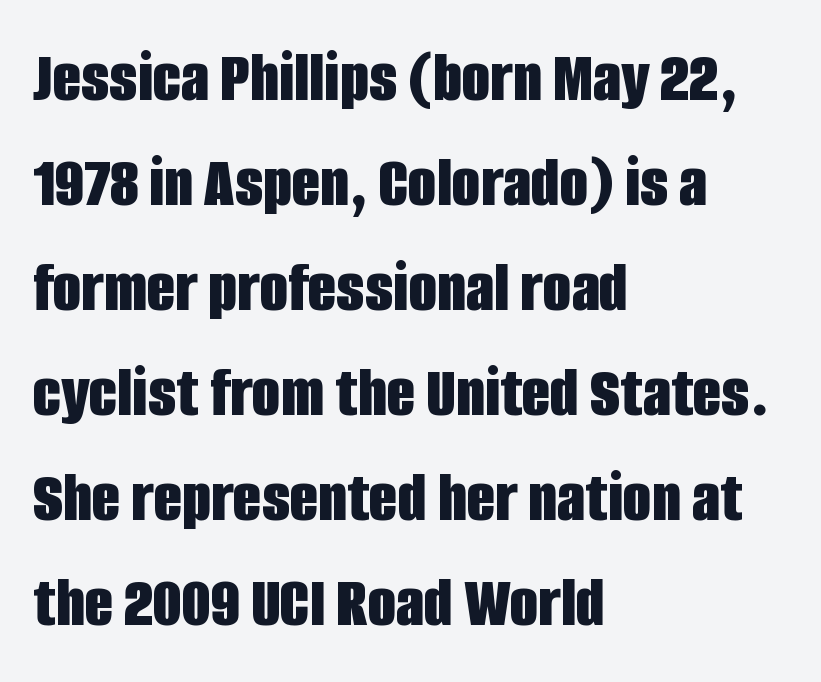
The image shows 74 px bold, condensed sans-serif type, upright; set left-aligned, normal line spacing (1.42x), normal letter spacing, not underlined; low stroke contrast and a large x-height.
